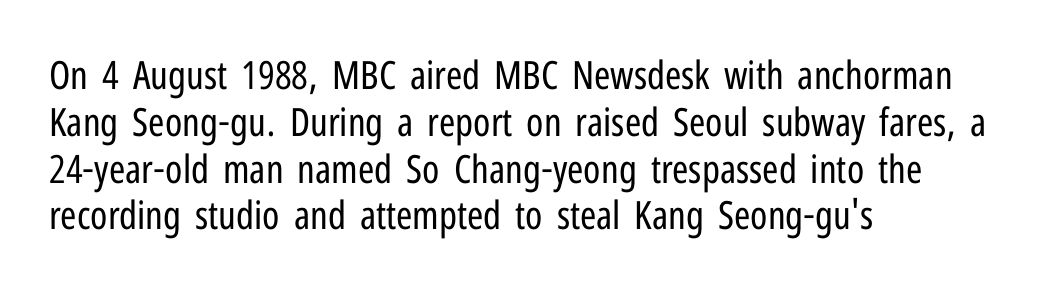
Observe the absence of serifs on each vertical stroke in this sample. It's the straight-up-and-down kind of type. Leftover space on each line is placed entirely after the last word. The letters advance in unequal steps, a hallmark of proportional type. Descenders hang freely into open space. Weight: regular or lighter.
